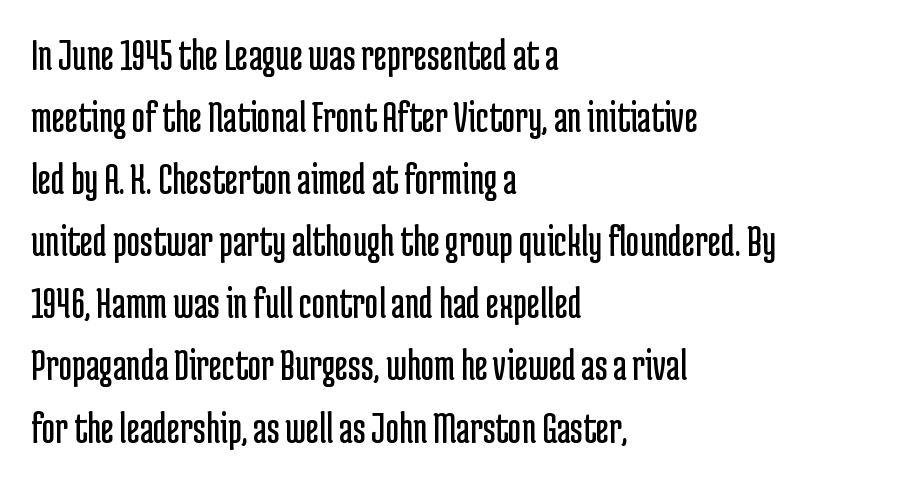
{"serif": "no", "italic": "no", "bold": "no", "weight": "regular", "width": "condensed", "stroke_contrast": "low", "x_height": "medium", "monospaced": "no", "underline": "no", "align": "left", "line_spacing": "normal", "line_spacing_ratio": 1.35, "letter_spacing": "normal", "letter_spacing_em": 0.0, "glyph_px": 46}
